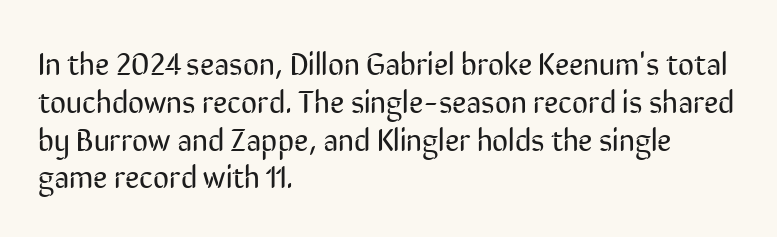
{"serif": "no", "italic": "no", "bold": "no", "weight": "regular", "width": "condensed", "stroke_contrast": "low", "x_height": "medium", "monospaced": "no", "underline": "no", "align": "left", "line_spacing_ratio": 1.22, "letter_spacing": "normal", "letter_spacing_em": 0.0, "glyph_px": 31}
